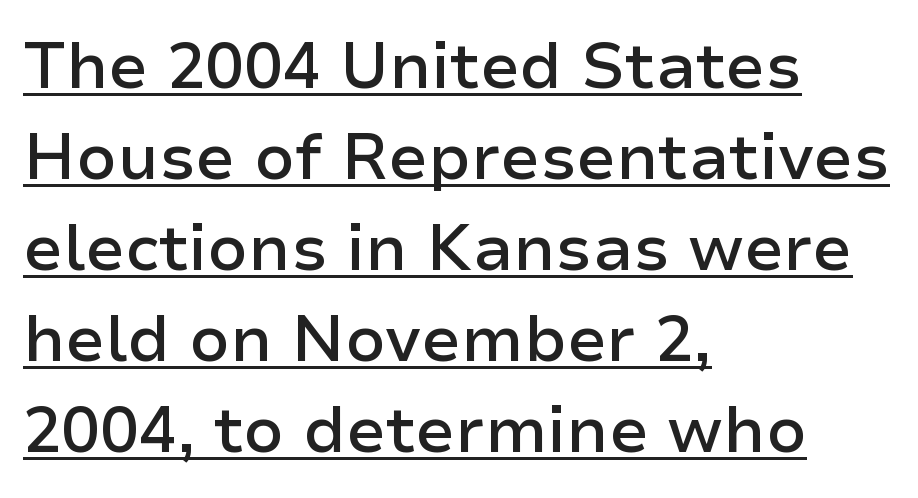
The image shows 64 px semibold sans-serif type, upright; set left-aligned, normal line spacing (1.42x), normal letter spacing, underlined; low stroke contrast and a medium x-height.
